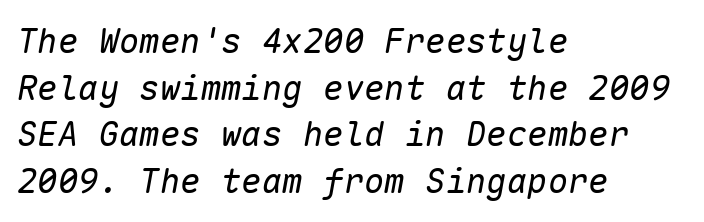
The image shows 34 px regular-weight type, italic (leaning right), monospaced; set left-aligned, normal line spacing (1.37x), normal letter spacing, not underlined; low stroke contrast and a medium x-height.
